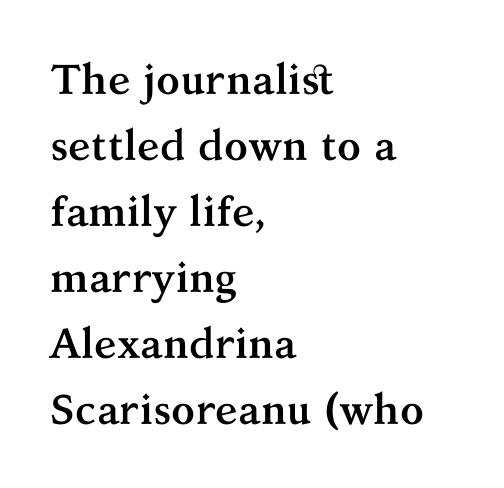
In CSS terms this would be text-align: left. Each letter's strokes conclude with small projecting serifs. A roman cut, with each character standing at attention. Chunky letters — that's bold for sure.
